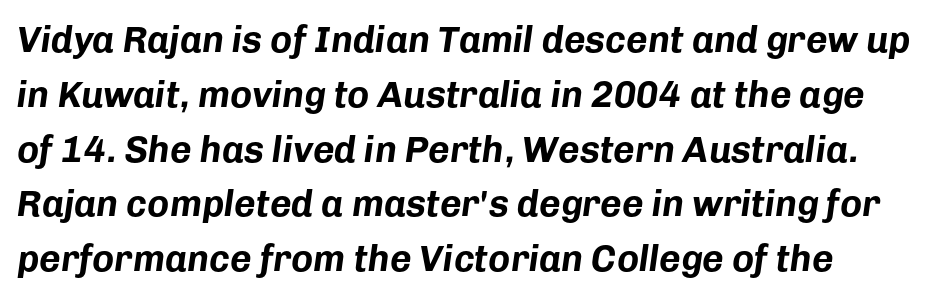
{"italic": "yes", "lean": "right", "slant_degrees": 8, "bold": "yes", "weight": "bold", "width": "normal", "stroke_contrast": "low", "x_height": "medium", "monospaced": "no", "underline": "no", "line_spacing": "normal", "line_spacing_ratio": 1.48, "letter_spacing": "normal", "letter_spacing_em": 0.0, "glyph_px": 37}
